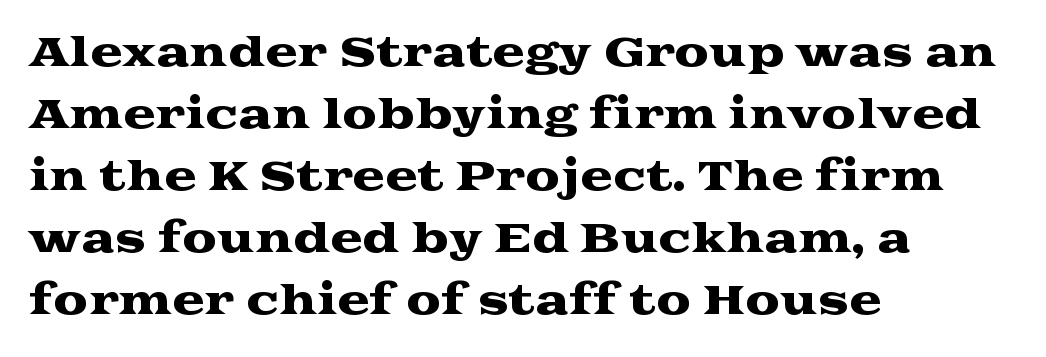
Q: Is the text italic (slanted)? A: No, it is upright.
Q: Is the typeface a serif or a sans-serif typeface? A: Serif.
Q: Is the text underlined? A: No.
Q: How is the paragraph aligned? A: Left-aligned.
Q: Is the spacing between letters normal or unusually wide? A: Normal.
Q: Is the spacing between lines tight, normal or loose? A: Normal.
Q: Width (condensed, normal, or wide)? A: Wide.
Q: Stroke contrast? A: Medium.
Q: x-height? A: Medium.
Q: Monospaced? A: No.
